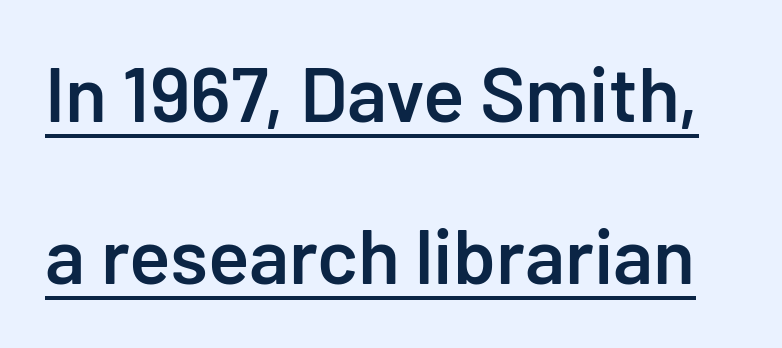
Q: Is the text bold? A: Semi-bold.
Q: Is the text italic (slanted)? A: No, it is upright.
Q: Is the typeface a serif or a sans-serif typeface? A: Sans-serif.
Q: Is the text underlined? A: Yes.
Q: Is the spacing between letters normal or unusually wide? A: Normal.
Q: Is the spacing between lines tight, normal or loose? A: Loose.
Q: Width (condensed, normal, or wide)? A: Normal.
Q: Stroke contrast? A: Low.
Q: x-height? A: Medium.
Q: Monospaced? A: No.
